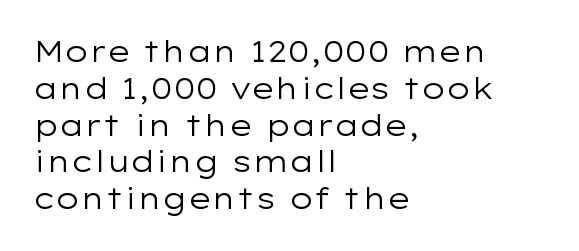
The image shows 29 px regular-weight, wide sans-serif type, upright; set left-aligned, normal line spacing (1.27x), normal letter spacing, not underlined; low stroke contrast and a medium x-height.
